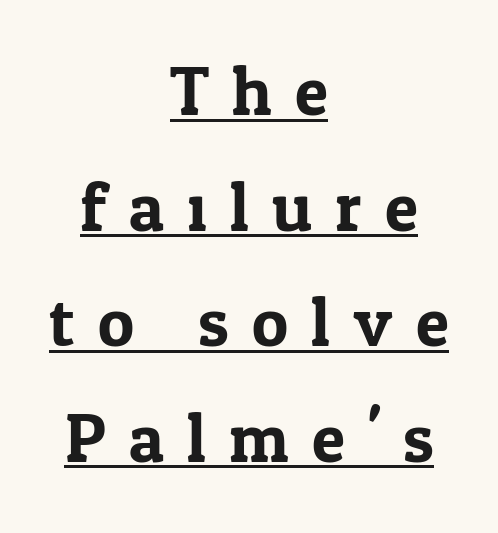
{"serif": "yes", "italic": "no", "width": "normal", "stroke_contrast": "low", "x_height": "medium", "monospaced": "no", "underline": "yes", "align": "center", "line_spacing": "normal", "line_spacing_ratio": 1.7, "letter_spacing": "wide", "letter_spacing_em": 0.34, "glyph_px": 68}
